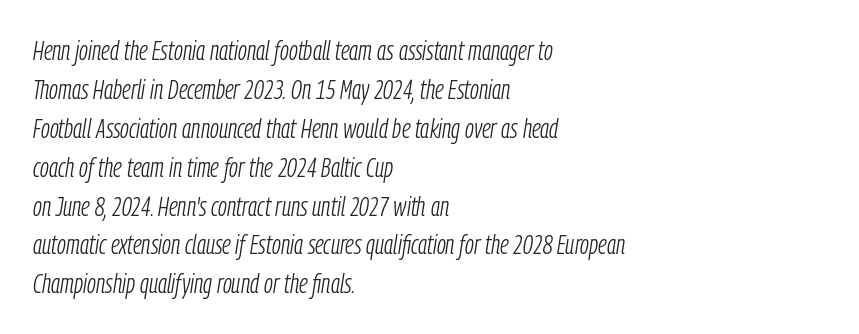
The image shows 27 px text type, italic (leaning right); set left-aligned, normal line spacing (1.44x), normal letter spacing, not underlined.
